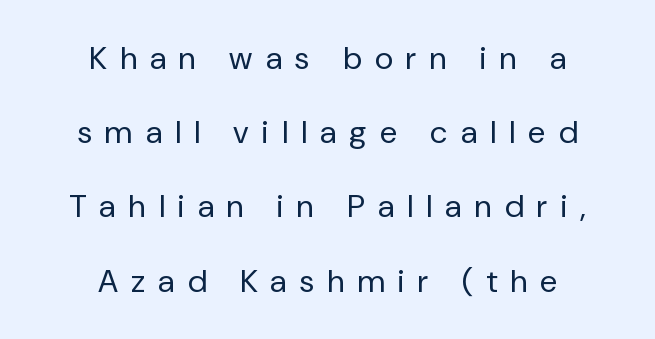
The image shows 32 px regular-weight sans-serif type, upright; set centered, loose line spacing (2.32x), unusually wide letter spacing (+0.41 em), not underlined; low stroke contrast and a medium x-height.
